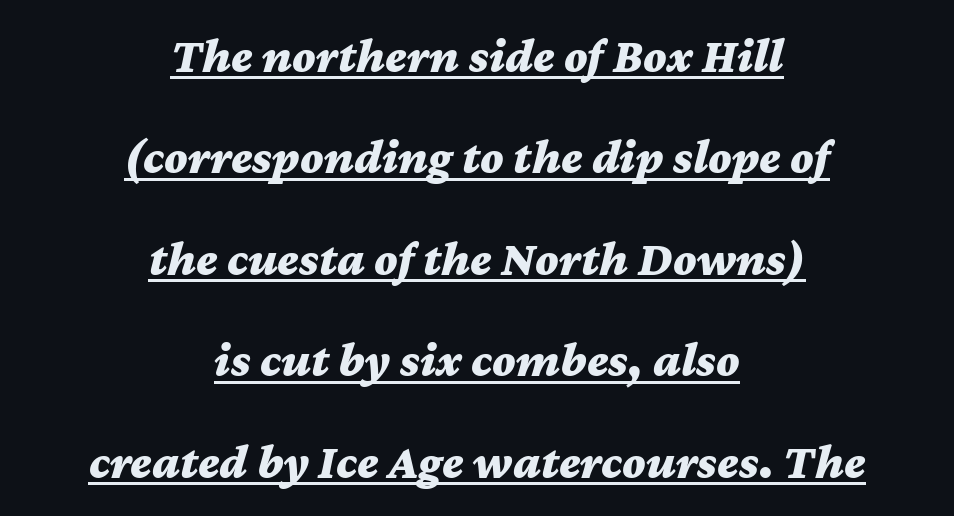
The image shows 49 px bold, wide type, italic (leaning right); set centered, loose line spacing (2.07x), normal letter spacing, underlined; medium stroke contrast and a medium x-height.
